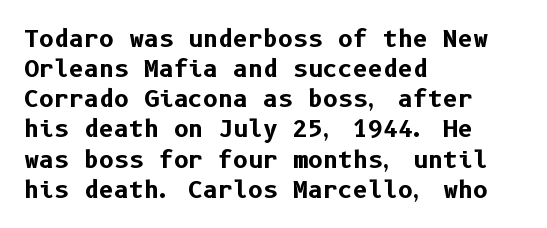
{"italic": "no", "bold": "yes", "underline": "no", "align": "left", "line_spacing": "normal", "line_spacing_ratio": 1.31, "letter_spacing": "normal", "letter_spacing_em": 0.0, "glyph_px": 23}
